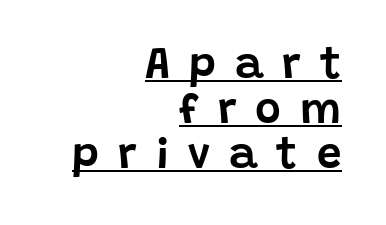
The typography opts for an upright posture over an oblique one. Is the letter spacing exaggerated? Yes — the characters are pushed far apart. Here the designer chose a conventional face with non-uniform glyph widths. This rendering features underlined lettering.
